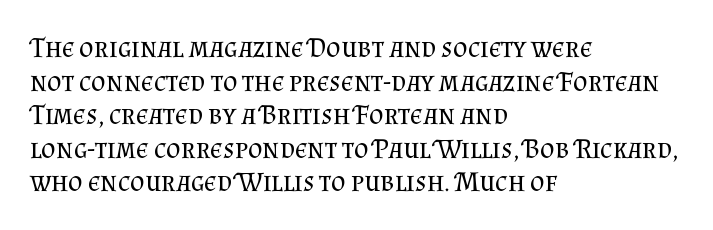
Caption: standard tracking, unaltered. The characters display serif detailing at their extremities. Does the lettering tilt? It doesn't — this is upright. Does the copy run flush right? No — it runs flush left.
